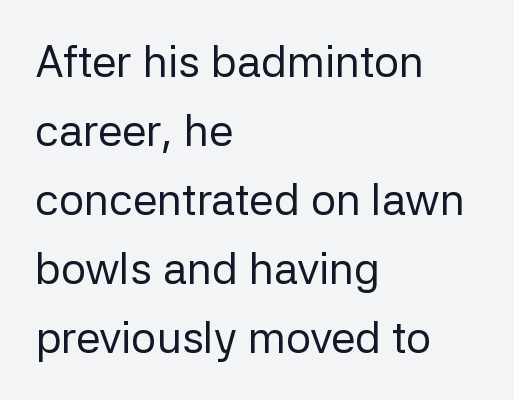
Horizontally, the lines are justified to the leading edge only. Lines of text with bare space underneath. The face looks like a standard text weight, possibly lighter. Note the varied advance widths — an 'i' is clearly narrower than an 'm'.
